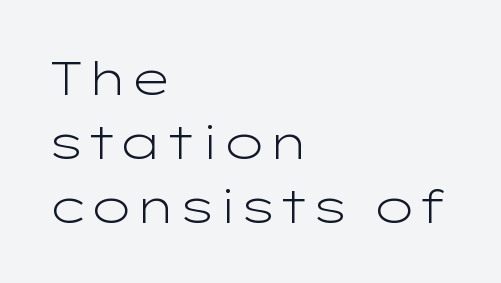
The image shows 47 px light, wide sans-serif type, upright; set left-aligned, normal line spacing (1.36x), normal letter spacing, not underlined; low stroke contrast and a medium x-height.
